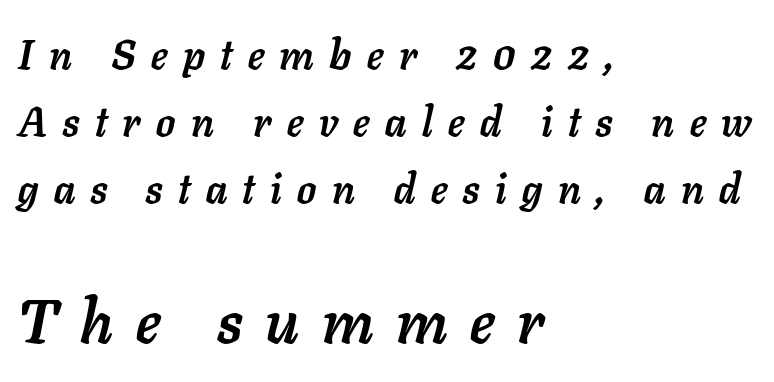
Q: Is the text bold? A: Yes.
Q: Is the text italic (slanted)? A: Yes, it leans right by about 11 degrees.
Q: Is the text underlined? A: No.
Q: How is the paragraph aligned? A: Left-aligned.
Q: Is the spacing between letters normal or unusually wide? A: Unusually wide.
Q: Is the spacing between lines tight, normal or loose? A: Normal.
Q: Which block of text is set in a larger size, the first (top) or the second (bottom)? A: The second (bottom) one.
Q: Width (condensed, normal, or wide)? A: Normal.
Q: Stroke contrast? A: Low.
Q: x-height? A: Medium.
Q: Monospaced? A: No.
